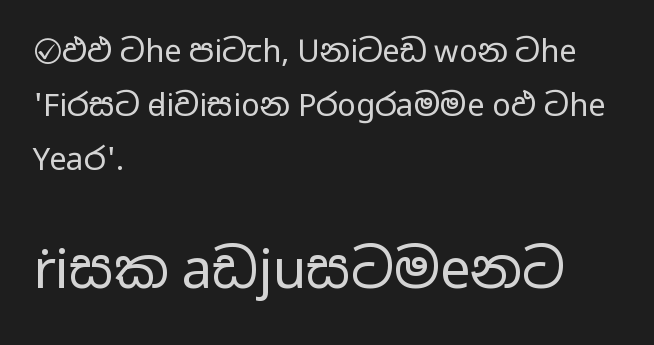
Note: smaller setting up top, larger setting below. Nobody drew a line under any word here. A typesetter would mark this as roman, not italic. The rendering uses natural spacing where letterforms have individual widths. In terms of letterspacing, this is plain default setting.
